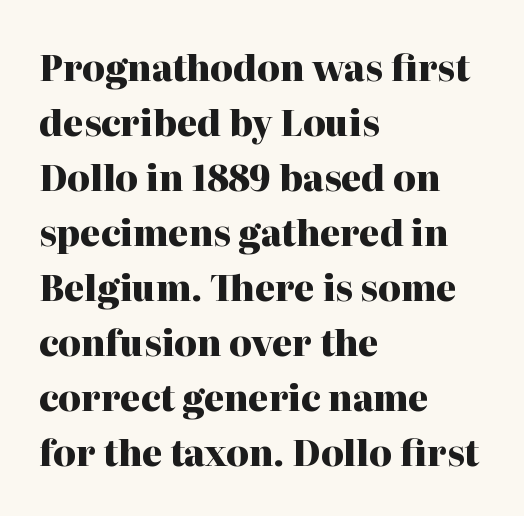
This is serif lettering, the kind often seen in printed books. Italic? Not at all — the glyphs are vertical. This rendering leaves character spacing at its baseline value. What's the leading like? Ordinary, nothing unusual.
